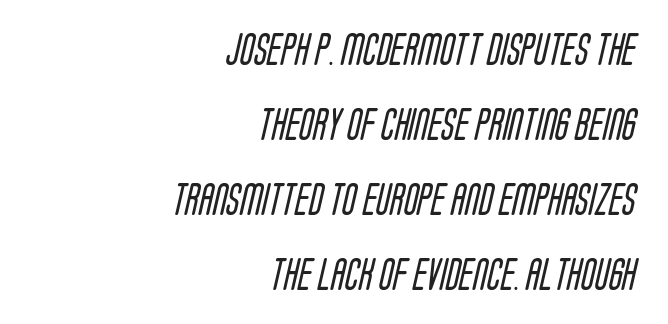
{"serif": "no", "bold": "no", "weight": "regular", "width": "condensed", "stroke_contrast": "low", "x_height": "large", "monospaced": "no", "underline": "no", "align": "right", "line_spacing": "loose", "line_spacing_ratio": 2.34, "letter_spacing": "normal", "letter_spacing_em": 0.0, "glyph_px": 32}
